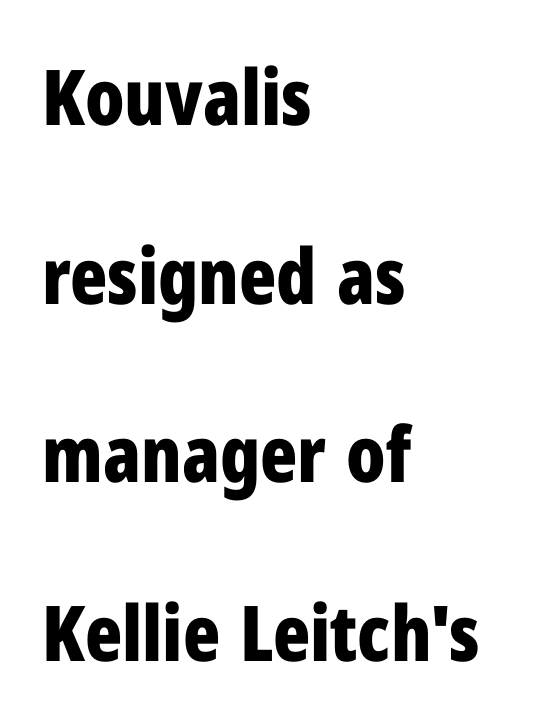
The letters are bold, with thick, heavy strokes. This sample has the flowing, uneven cadence of proportional lettering. Descenders hang freely into open space. Note: no serifs on the glyphs.
